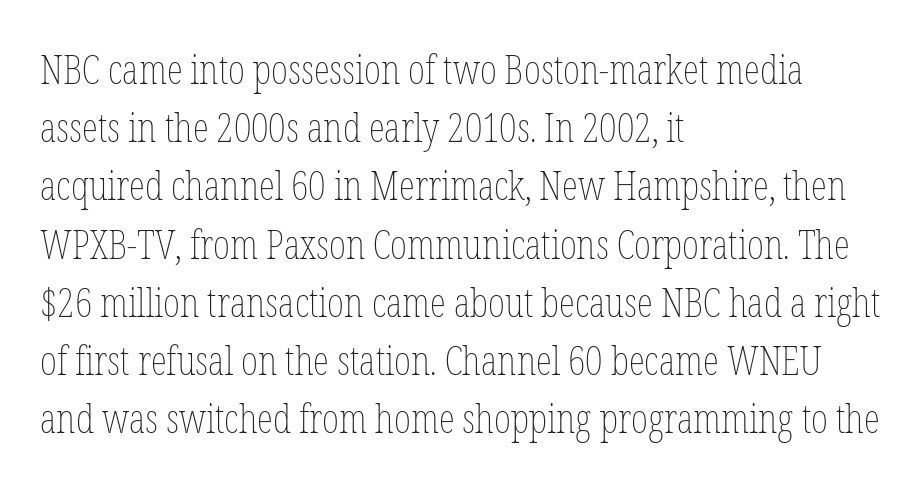
The image shows 41 px thin, condensed type, upright; set left-aligned, normal line spacing (1.42x), normal letter spacing, not underlined; low stroke contrast and a medium x-height.
